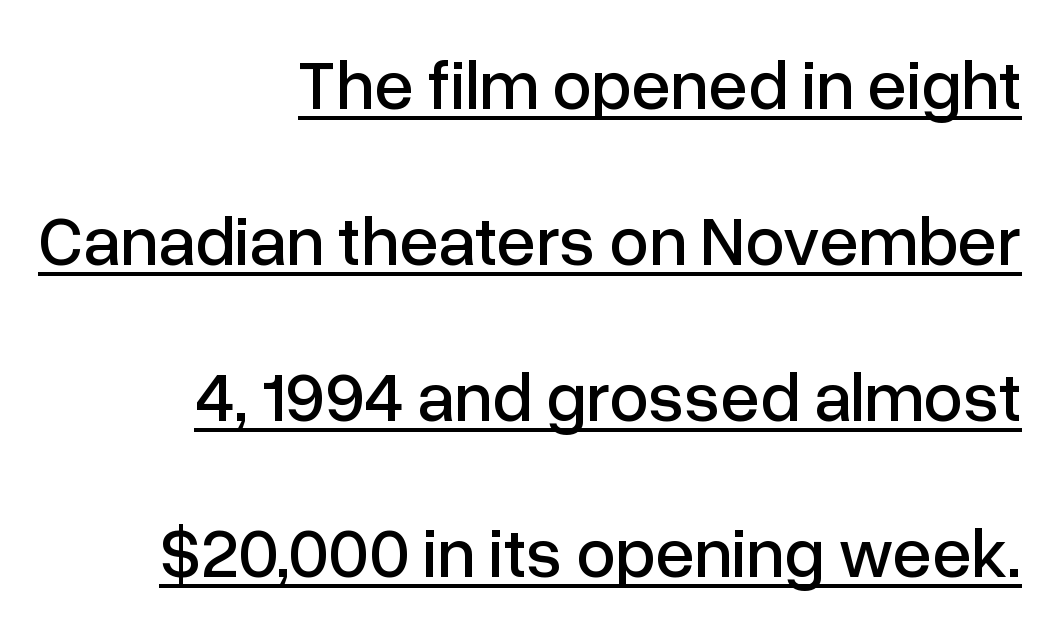
{"serif": "no", "italic": "no", "width": "normal", "stroke_contrast": "low", "x_height": "medium", "monospaced": "no", "underline": "yes", "align": "right", "line_spacing": "loose", "line_spacing_ratio": 2.23, "letter_spacing": "normal", "letter_spacing_em": 0.0, "glyph_px": 70}
